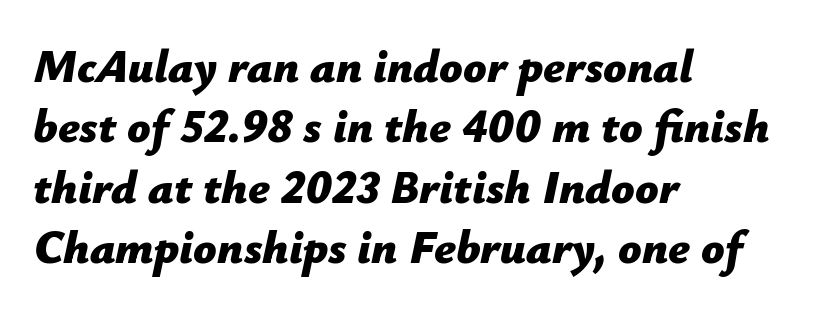
If you drew a line through each stem, it would be angled. The space directly below the letters is spotless. You could not count columns in this text — the font is proportionally spaced. One-word summary of the alignment: left. On the weight axis this lands at bold, roughly 700.
